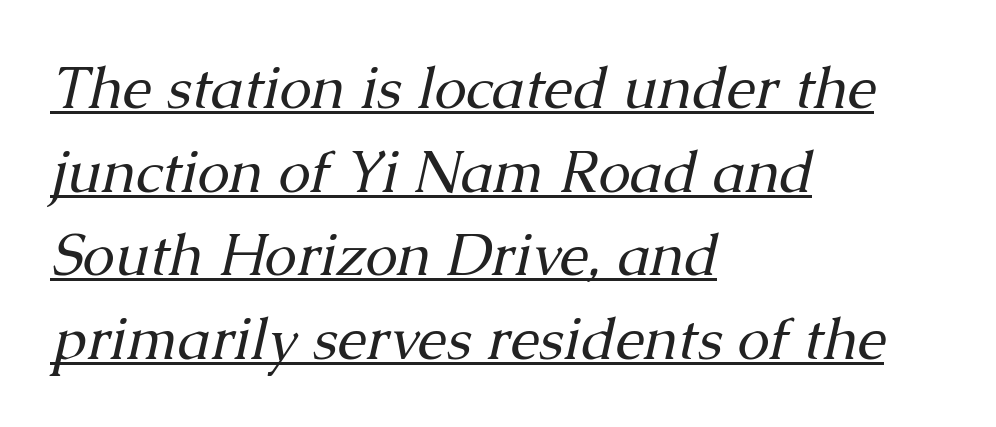
The image shows 58 px regular-weight serif type, italic (leaning right); set left-aligned, normal line spacing (1.44x), normal letter spacing, underlined; medium stroke contrast and a medium x-height.
